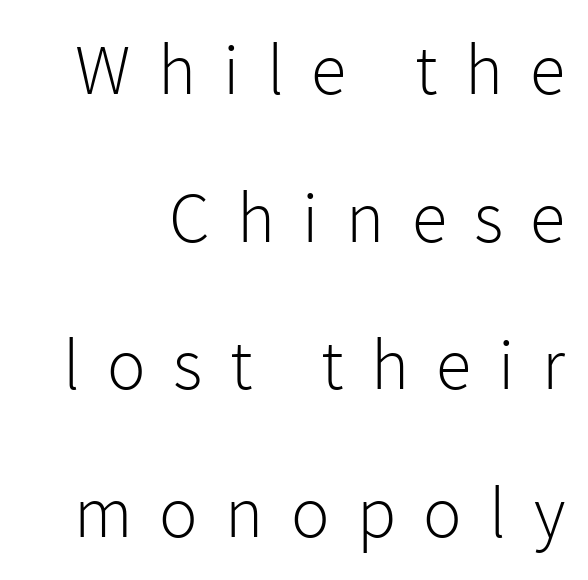
{"serif": "no", "italic": "no", "bold": "no", "weight": "light", "width": "normal", "x_height": "medium", "monospaced": "no", "underline": "no", "line_spacing": "loose", "line_spacing_ratio": 2.05, "letter_spacing": "wide", "letter_spacing_em": 0.38, "glyph_px": 72}
